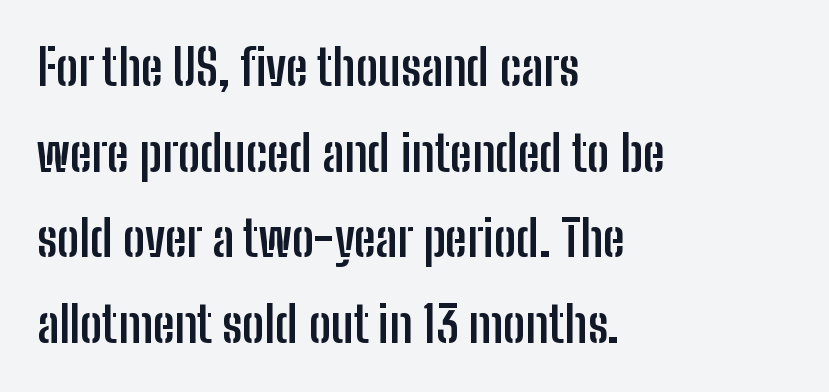
{"serif": "no", "italic": "no", "bold": "yes", "weight": "semibold", "width": "condensed", "stroke_contrast": "low", "x_height": "medium", "monospaced": "no", "underline": "no", "align": "left", "line_spacing_ratio": 1.75, "letter_spacing": "normal", "letter_spacing_em": 0.0, "glyph_px": 49}
